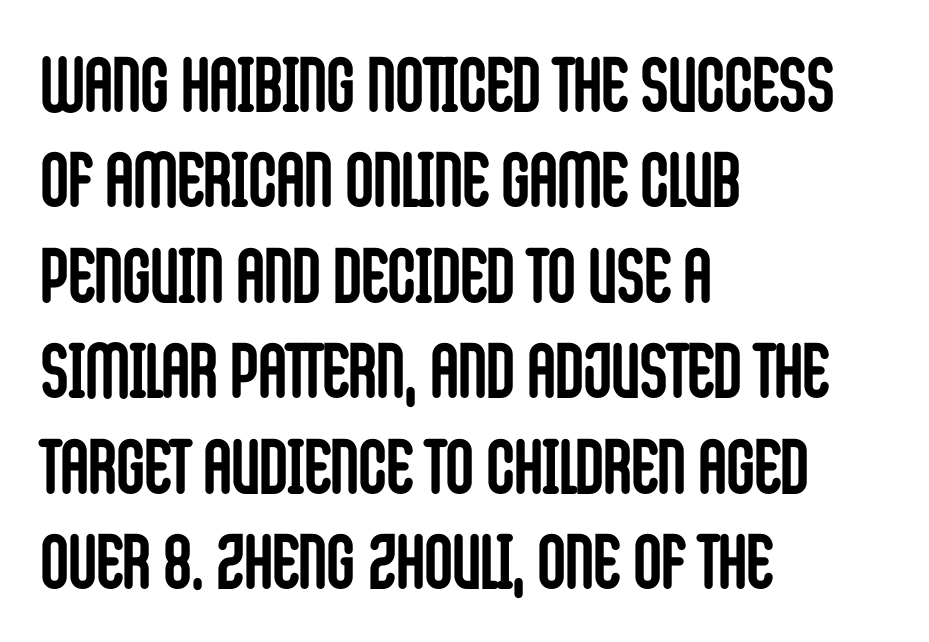
{"serif": "no", "italic": "no", "bold": "yes", "weight": "semibold", "width": "condensed", "stroke_contrast": "low", "x_height": "large", "monospaced": "no", "underline": "no", "align": "left", "line_spacing_ratio": 1.24, "letter_spacing": "normal", "letter_spacing_em": 0.0, "glyph_px": 77}
